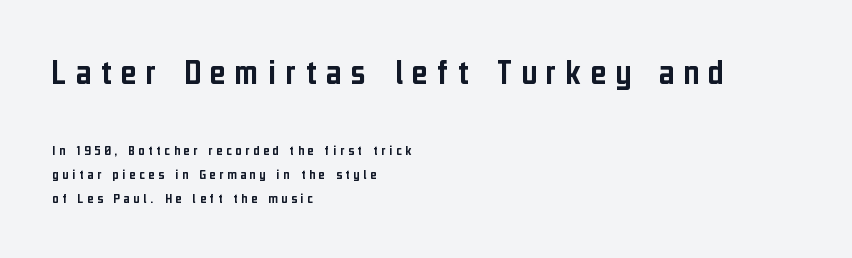
Q: Is the text italic (slanted)? A: No, it is upright.
Q: Is the typeface a serif or a sans-serif typeface? A: Sans-serif.
Q: Is the text underlined? A: No.
Q: How is the paragraph aligned? A: Left-aligned.
Q: Is the spacing between letters normal or unusually wide? A: Unusually wide.
Q: Is the spacing between lines tight, normal or loose? A: Normal.
Q: Which block of text is set in a larger size, the first (top) or the second (bottom)? A: The first (top) one.
Q: Width (condensed, normal, or wide)? A: Condensed.
Q: Stroke contrast? A: Low.
Q: x-height? A: Medium.
Q: Monospaced? A: No.
